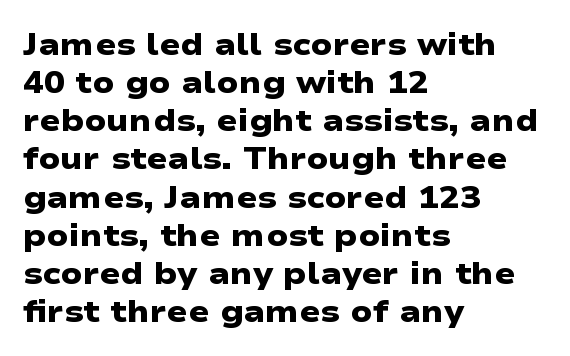
The image shows 31 px heavy, wide sans-serif type; set left-aligned, line spacing 1.23x, normal letter spacing, not underlined; low stroke contrast and a medium x-height.
